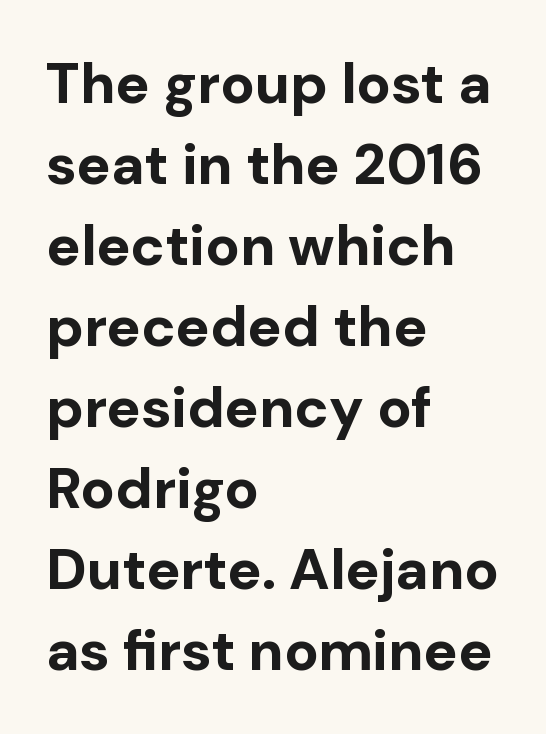
Any mark beneath the type? The region is blank. It's the straight-up-and-down kind of type. Pretty heavy lettering here — definitely bold. In terms of letterspacing, this is plain default setting. This sample has the flowing, uneven cadence of proportional lettering.
